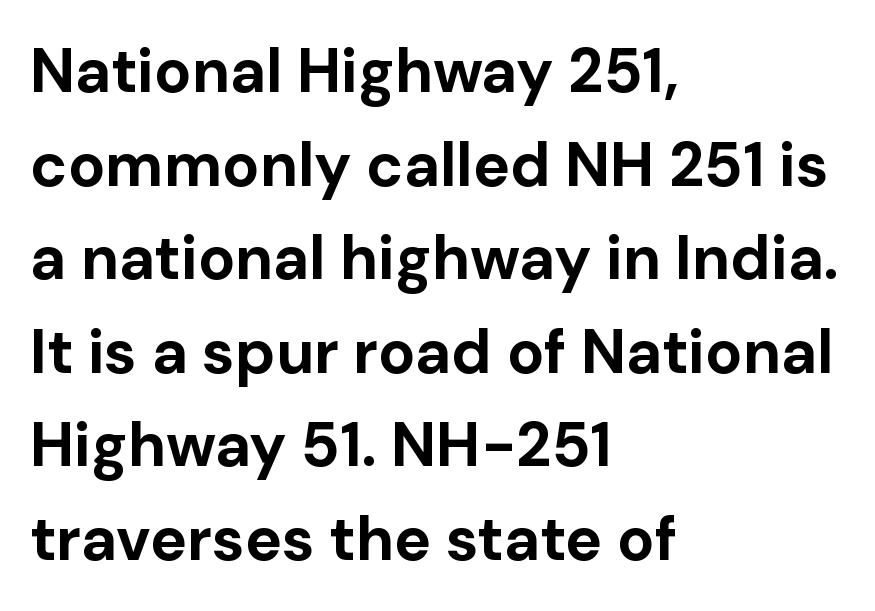
{"serif": "no", "italic": "no", "bold": "yes", "weight": "bold", "width": "normal", "stroke_contrast": "low", "x_height": "medium", "monospaced": "no", "underline": "no", "align": "left", "line_spacing": "normal", "line_spacing_ratio": 1.51, "letter_spacing": "normal", "letter_spacing_em": 0.0, "glyph_px": 62}
